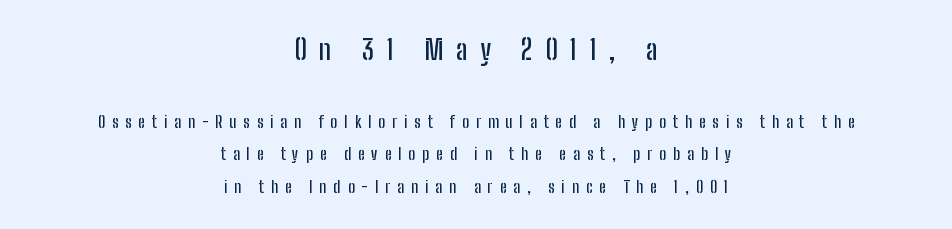
Q: Is the text italic (slanted)? A: No, it is upright.
Q: Is the typeface a serif or a sans-serif typeface? A: Sans-serif.
Q: Is the text underlined? A: No.
Q: How is the paragraph aligned? A: Centered.
Q: Is the spacing between letters normal or unusually wide? A: Unusually wide.
Q: Is the spacing between lines tight, normal or loose? A: Loose.
Q: Which block of text is set in a larger size, the first (top) or the second (bottom)? A: The first (top) one.
Q: Width (condensed, normal, or wide)? A: Condensed.
Q: Stroke contrast? A: Low.
Q: x-height? A: Medium.
Q: Monospaced? A: No.
